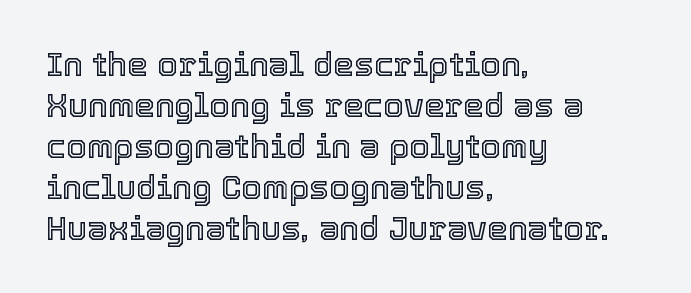
This sample has the flowing, uneven cadence of proportional lettering. Left-aligned paragraph, ragged on the right. Here the glyphs are tracked normally, forming tight word shapes. Rendered with straight, roman letterforms. Words float on clear page, feet unadorned.
